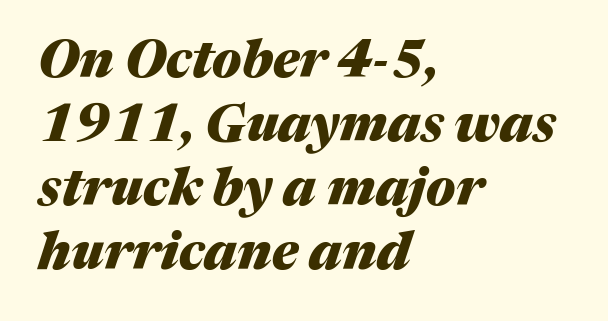
{"italic": "yes", "lean": "right", "slant_degrees": 17, "bold": "yes", "weight": "heavy", "width": "normal", "stroke_contrast": "medium", "x_height": "medium", "monospaced": "no", "underline": "no", "align": "left", "line_spacing_ratio": 1.23, "letter_spacing": "normal", "letter_spacing_em": 0.0, "glyph_px": 52}
